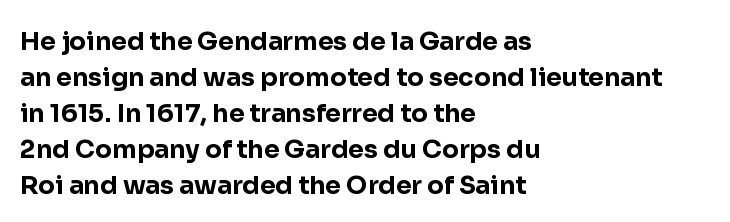
Nope, not italic — everything's standing straight. A normal amount of white space separates one row of letters from the next. Pretty heavy lettering here — definitely bold. Line starts are locked; line ends wander. Tracking here is standard; glyphs follow each other at the usual distance. Decoration check: the copy has no underline.
